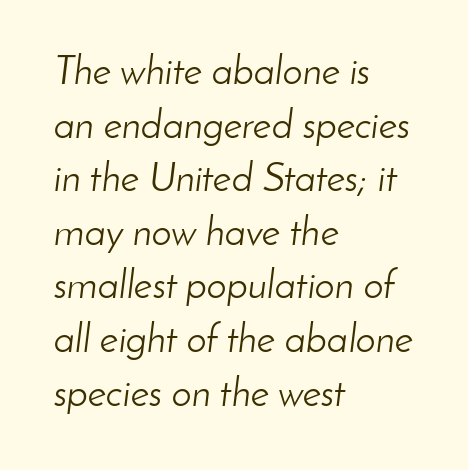
Q: Is the text bold? A: No.
Q: Is the text italic (slanted)? A: Yes, it leans right by about 8 degrees.
Q: Is the text underlined? A: No.
Q: How is the paragraph aligned? A: Left-aligned.
Q: Is the spacing between letters normal or unusually wide? A: Normal.
Q: Is the spacing between lines tight, normal or loose? A: Normal.
Q: Width (condensed, normal, or wide)? A: Normal.
Q: Stroke contrast? A: Low.
Q: x-height? A: Small.
Q: Monospaced? A: No.
